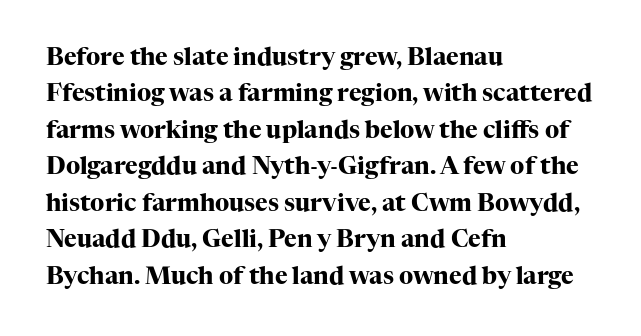
The image shows 24 px bold type, upright; set left-aligned, normal line spacing (1.52x), normal letter spacing, not underlined.
